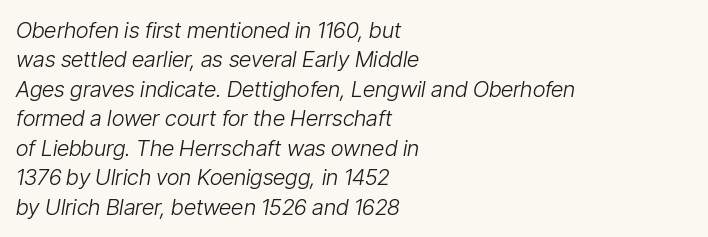
Q: Is the text bold? A: No.
Q: Is the text italic (slanted)? A: Yes, it leans right by about 9 degrees.
Q: Is the text underlined? A: No.
Q: How is the paragraph aligned? A: Left-aligned.
Q: Is the spacing between letters normal or unusually wide? A: Normal.
Q: Is the spacing between lines tight, normal or loose? A: Normal.
